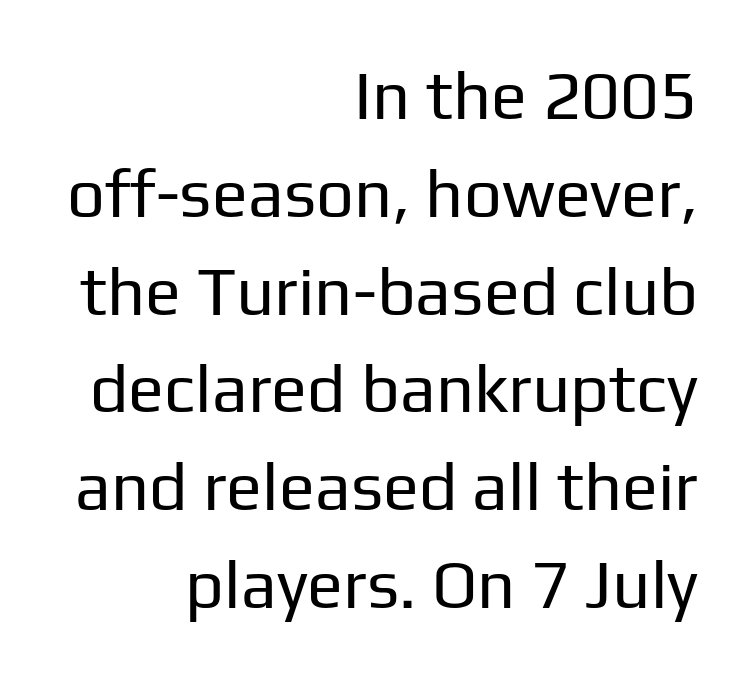
Q: Is the text bold? A: No.
Q: Is the text italic (slanted)? A: No, it is upright.
Q: Is the typeface a serif or a sans-serif typeface? A: Sans-serif.
Q: Is the text underlined? A: No.
Q: How is the paragraph aligned? A: Right-aligned.
Q: Is the spacing between letters normal or unusually wide? A: Normal.
Q: Is the spacing between lines tight, normal or loose? A: Normal.
Q: Width (condensed, normal, or wide)? A: Normal.
Q: Stroke contrast? A: Low.
Q: x-height? A: Medium.
Q: Monospaced? A: No.
